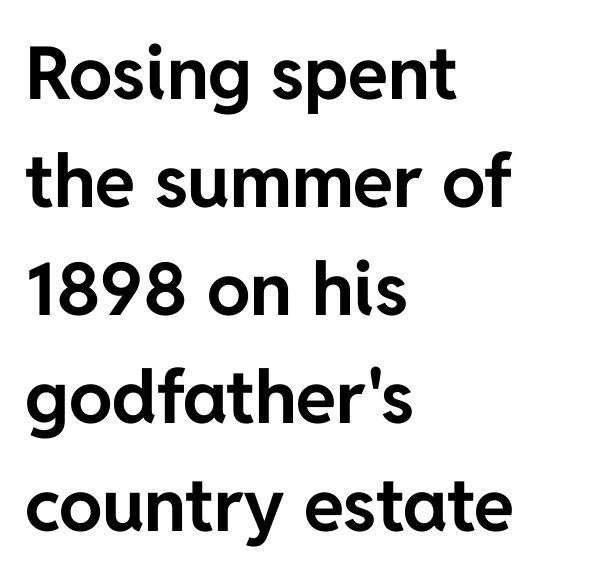
The image shows 73 px bold sans-serif type, upright; set left-aligned, normal line spacing (1.48x), normal letter spacing, not underlined; low stroke contrast and a medium x-height.
